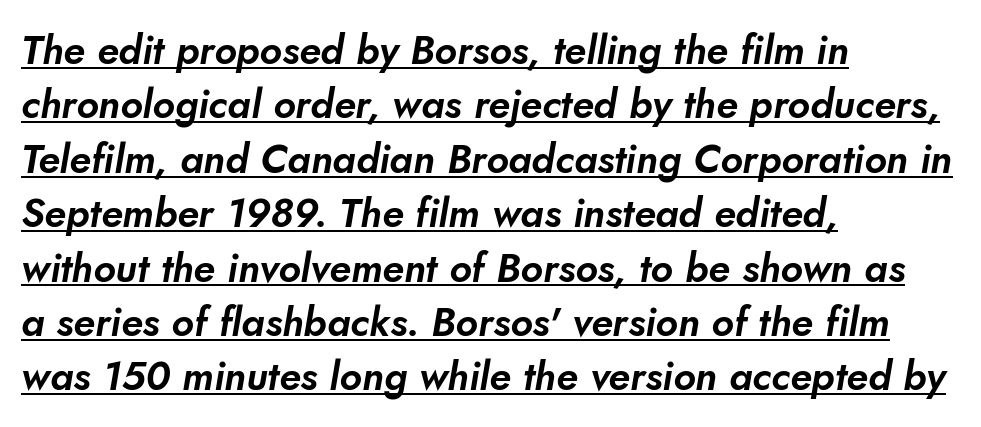
{"serif": "no", "width": "normal", "stroke_contrast": "low", "x_height": "small", "monospaced": "no", "underline": "yes", "align": "left", "line_spacing": "normal", "line_spacing_ratio": 1.36, "letter_spacing": "normal", "letter_spacing_em": 0.0, "glyph_px": 40}
